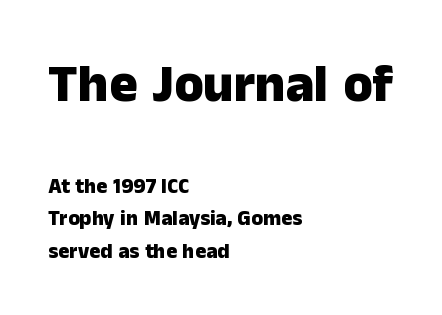
The image shows 53 px heavy sans-serif type, upright; set left-aligned, normal line spacing (1.54x), normal letter spacing, not underlined; the first (top) block is 2.52x larger; low stroke contrast and a medium x-height.
